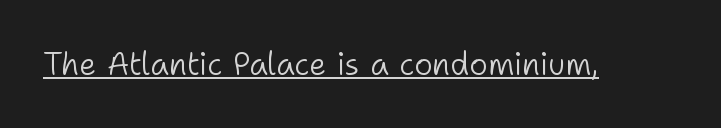
The image shows 31 px light sans-serif type, upright; set normal letter spacing, underlined; low stroke contrast and a medium x-height.
